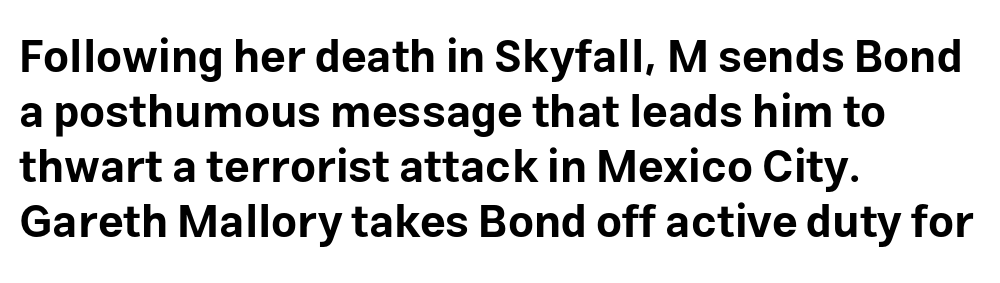
The compositor pushed each line to the left boundary. Underline: absent. Is this a sans? Yes — the strokes have no serifs. Standard letterfit; no display-style spreading of the glyphs.
